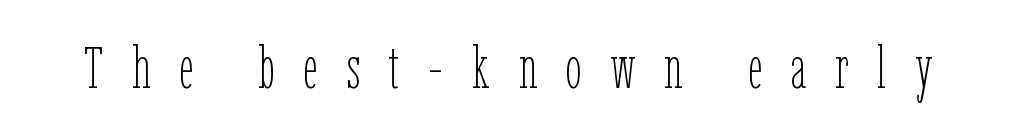
{"italic": "no", "bold": "no", "weight": "thin", "width": "condensed", "stroke_contrast": "low", "x_height": "medium", "monospaced": "no", "underline": "no", "letter_spacing": "wide", "letter_spacing_em": 0.49, "glyph_px": 58}
